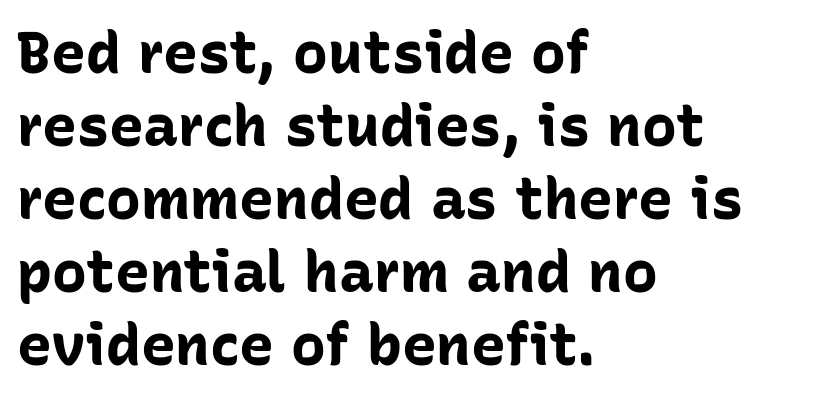
{"serif": "no", "italic": "no", "bold": "yes", "weight": "bold", "width": "normal", "stroke_contrast": "low", "x_height": "medium", "monospaced": "no", "underline": "no", "align": "left", "line_spacing": "normal", "line_spacing_ratio": 1.26, "letter_spacing": "normal", "letter_spacing_em": 0.0, "glyph_px": 58}
